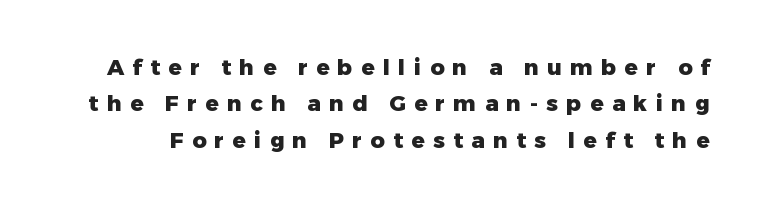
Q: Is the text bold? A: Yes.
Q: Is the text italic (slanted)? A: No, it is upright.
Q: Is the text underlined? A: No.
Q: Is the spacing between letters normal or unusually wide? A: Unusually wide.
Q: Is the spacing between lines tight, normal or loose? A: Normal.
